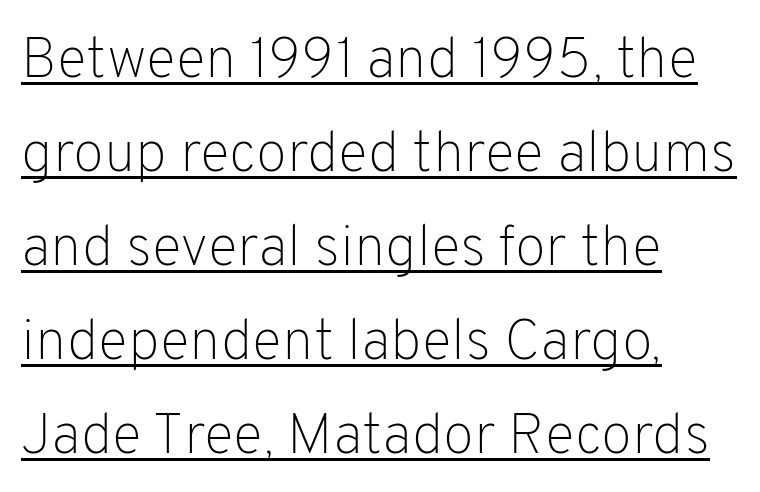
The image shows 57 px light sans-serif type, upright; set left-aligned, normal line spacing (1.65x), normal letter spacing, underlined; low stroke contrast and a medium x-height.
